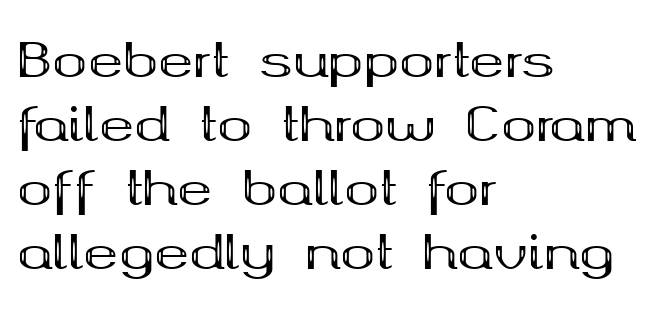
The image shows 47 px bold, wide serif type, upright; set left-aligned, normal line spacing (1.36x), normal letter spacing, not underlined; medium stroke contrast and a medium x-height.
